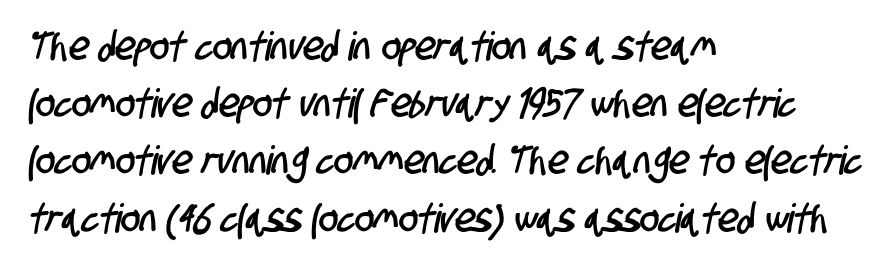
The line texture is even and compact thanks to regular tracking. Do the characters align in a grid? No, the font is proportional. Descenders hang freely into open space. All the whitespace from short lines collects on the right. This block has exactly the height ordinary leading produces. The glyphs in this specimen are sans serif.
